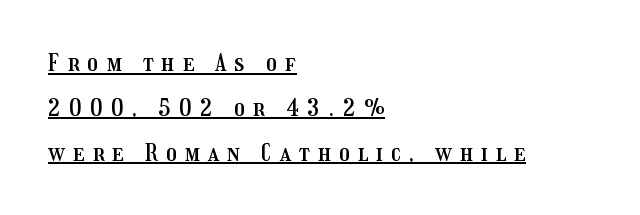
One-word summary of the alignment: left. Caption: lettering with a line underneath. Short note: letters widely spaced. A typesetter would mark this as roman, not italic.
